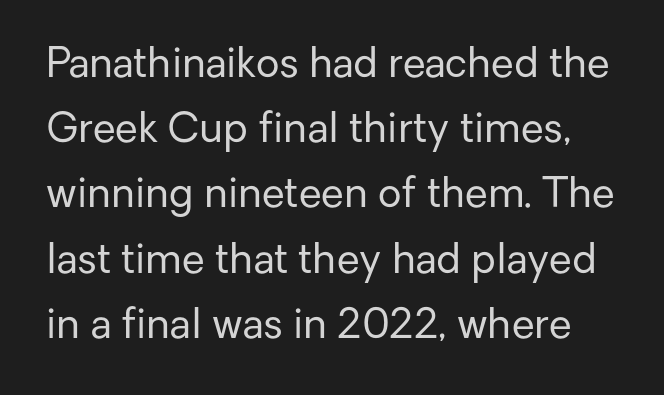
Q: Is the text bold? A: No.
Q: Is the text italic (slanted)? A: No, it is upright.
Q: Is the typeface a serif or a sans-serif typeface? A: Sans-serif.
Q: Is the text underlined? A: No.
Q: Is the spacing between letters normal or unusually wide? A: Normal.
Q: Is the spacing between lines tight, normal or loose? A: Normal.
Q: Width (condensed, normal, or wide)? A: Normal.
Q: Stroke contrast? A: Low.
Q: x-height? A: Medium.
Q: Monospaced? A: No.
